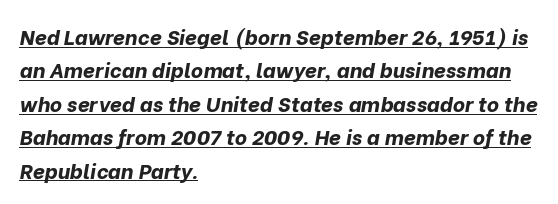
The image shows 21 px bold type, italic (leaning right); set left-aligned, normal line spacing (1.59x), normal letter spacing, underlined.
